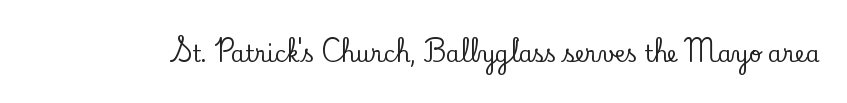
Tall strokes in this sample are plumb rather than angled. Short note: letters normally spaced. Lines of text with bare space underneath.
